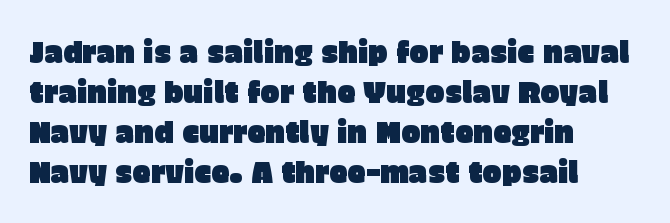
The image shows 29 px sans-serif type, upright; set left-aligned, normal line spacing (1.38x), normal letter spacing, not underlined; low stroke contrast and a large x-height.
